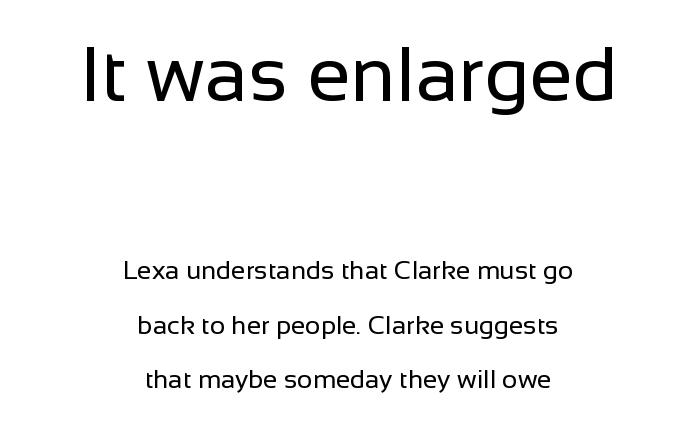
{"serif": "no", "italic": "no", "bold": "no", "weight": "regular", "width": "normal", "stroke_contrast": "low", "x_height": "medium", "monospaced": "no", "underline": "no", "align": "center", "line_spacing": "loose", "line_spacing_ratio": 2.09, "letter_spacing": "normal", "letter_spacing_em": 0.0, "larger_block": "first", "size_ratio": 3.0, "glyph_px": 78}
